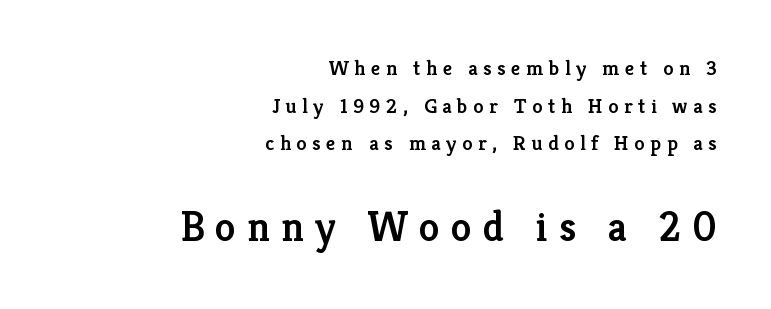
Q: Is the text bold? A: Semi-bold.
Q: Is the text italic (slanted)? A: No, it is upright.
Q: Is the typeface a serif or a sans-serif typeface? A: Serif.
Q: Is the text underlined? A: No.
Q: How is the paragraph aligned? A: Right-aligned.
Q: Is the spacing between letters normal or unusually wide? A: Unusually wide.
Q: Which block of text is set in a larger size, the first (top) or the second (bottom)? A: The second (bottom) one.
Q: Width (condensed, normal, or wide)? A: Normal.
Q: Stroke contrast? A: Low.
Q: x-height? A: Medium.
Q: Monospaced? A: No.
